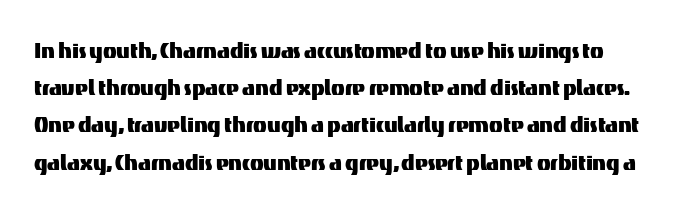
Q: Is the text italic (slanted)? A: No, it is upright.
Q: Is the typeface a serif or a sans-serif typeface? A: Sans-serif.
Q: Is the text underlined? A: No.
Q: Is the spacing between letters normal or unusually wide? A: Normal.
Q: Is the spacing between lines tight, normal or loose? A: Normal.
Q: Width (condensed, normal, or wide)? A: Normal.
Q: Stroke contrast? A: Medium.
Q: x-height? A: Medium.
Q: Monospaced? A: No.
